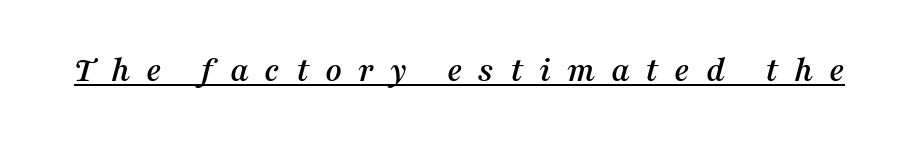
Q: Is the text italic (slanted)? A: Yes, it leans right by about 16 degrees.
Q: Is the typeface a serif or a sans-serif typeface? A: Serif.
Q: Is the text underlined? A: Yes.
Q: Is the spacing between letters normal or unusually wide? A: Unusually wide.
Q: Width (condensed, normal, or wide)? A: Normal.
Q: Stroke contrast? A: Medium.
Q: x-height? A: Medium.
Q: Monospaced? A: No.
